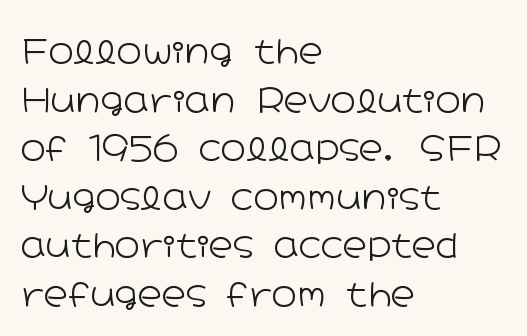
A typesetter would call this zero additional tracking. The vertical gap from one line to the next is medium. The letters carry no serifs — their stems end cleanly without finishing strokes. This is the regular roman posture of the typeface.
